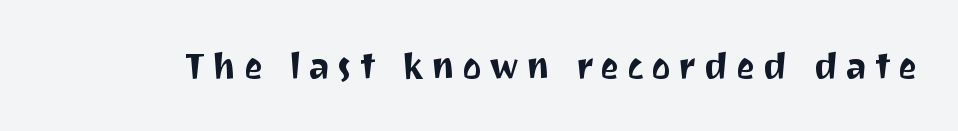
Q: Is the text italic (slanted)? A: No, it is upright.
Q: Is the typeface a serif or a sans-serif typeface? A: Sans-serif.
Q: Is the text underlined? A: No.
Q: Is the spacing between letters normal or unusually wide? A: Unusually wide.
Q: Width (condensed, normal, or wide)? A: Normal.
Q: Stroke contrast? A: Medium.
Q: x-height? A: Medium.
Q: Monospaced? A: No.
